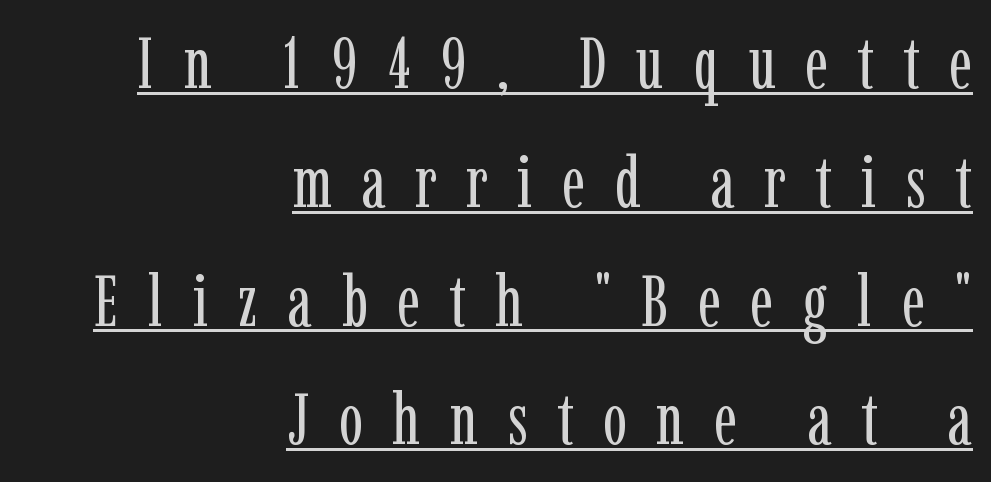
The image shows 72 px regular-weight, condensed serif type, upright; set right-aligned, normal line spacing (1.65x), unusually wide letter spacing (+0.41 em), underlined; low stroke contrast and a medium x-height.
